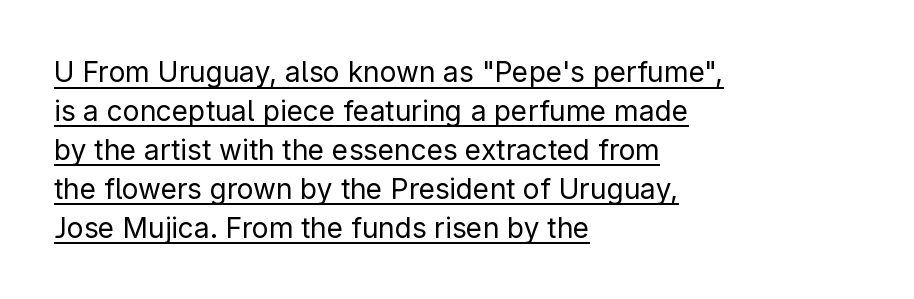
The leading is moderate, giving the passage an even texture. Do the characters align in a grid? No, the font is proportional. The string is rendered with underlining switched on. Leftover space on each line is placed entirely after the last word.
